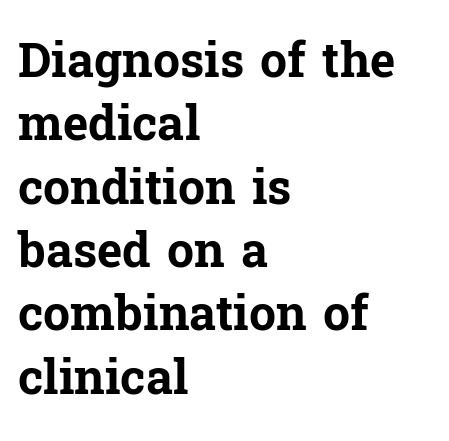
These lines are rendered in a variable-pitch font. One glance says typical: line gaps are just what's usual. What kind of face is this? One with serifs. Look at the stroke-to-counter ratio: heavy, a bold. Tall strokes in this sample are plumb rather than angled. Does the copy run flush right? No — it runs flush left.
